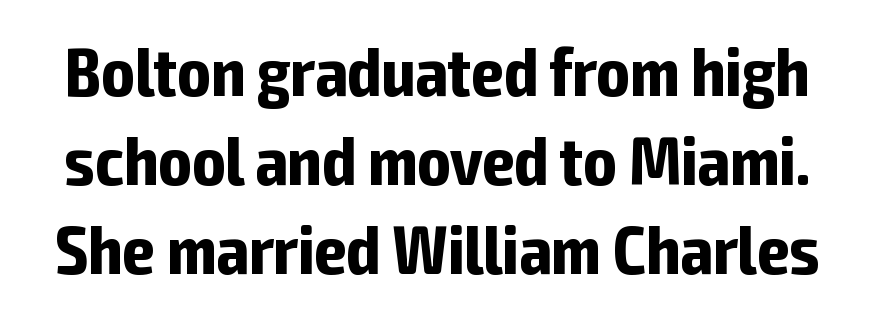
Q: Is the text bold? A: Yes.
Q: Is the text italic (slanted)? A: No, it is upright.
Q: Is the typeface a serif or a sans-serif typeface? A: Sans-serif.
Q: Is the text underlined? A: No.
Q: Is the spacing between letters normal or unusually wide? A: Normal.
Q: Is the spacing between lines tight, normal or loose? A: Normal.
Q: Width (condensed, normal, or wide)? A: Condensed.
Q: Stroke contrast? A: Low.
Q: x-height? A: Medium.
Q: Monospaced? A: No.
